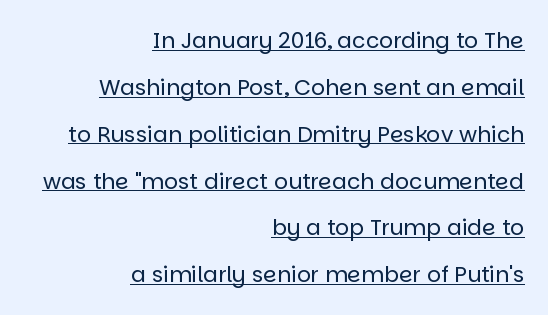
Casual observation: everything's shoved over to the right. The type is set solid horizontally, with unmodified tracking. The axis of the letterforms is exactly vertical. The typeface has the unassuming heft of standard copy or less. The string is rendered with underlining switched on. Line spacing here is loose.
